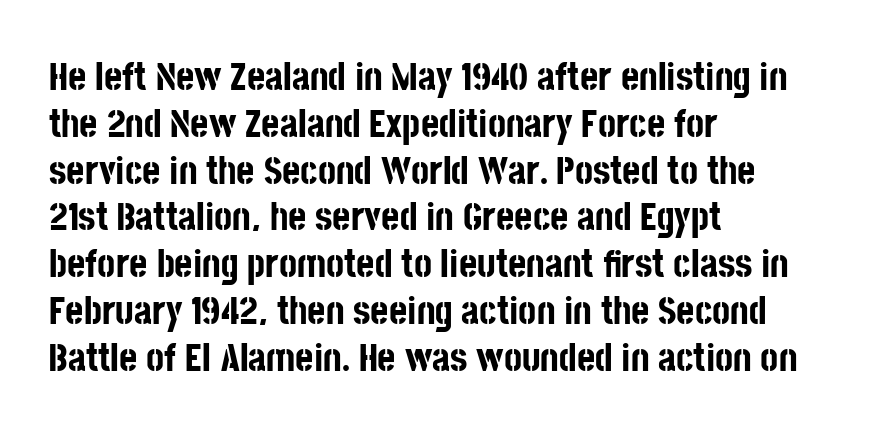
Does the lettering tilt? It doesn't — this is upright. The glyphs in this specimen are sans serif. Unmarked baselines from the first word to the last. Nothing unusual about the tracking: characters are spaced as the font intends. Compared with an ordinary text face, these strokes are far heavier — a full bold. Note the varied advance widths — an 'i' is clearly narrower than an 'm'.
